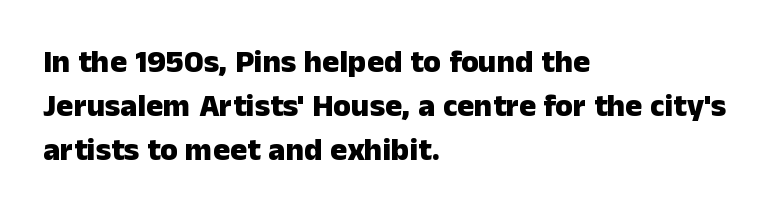
Notice how thick the strokes are: this is what a full bold looks like. What stands out about the letter spacing? Nothing — it is the standard amount. The typeface chosen for these lines omits serifs. The lettering holds an erect, upright posture throughout. Visually the block forms a straight wall on the left and a jagged coastline on the right.
